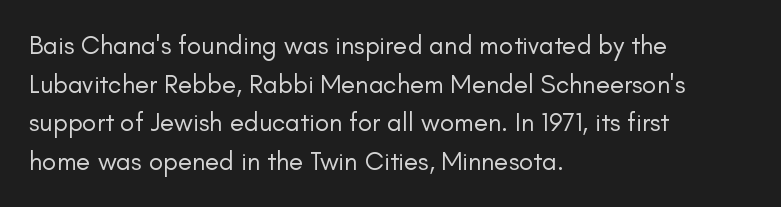
{"italic": "no", "bold": "no", "underline": "no", "align": "left", "line_spacing": "normal", "line_spacing_ratio": 1.49, "letter_spacing": "normal", "letter_spacing_em": 0.0, "glyph_px": 26}
